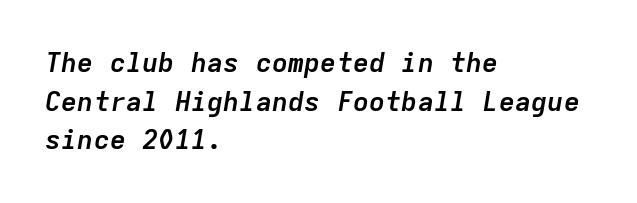
{"italic": "yes", "lean": "right", "slant_degrees": 9, "bold": "yes", "underline": "no", "align": "left", "line_spacing": "normal", "line_spacing_ratio": 1.43, "letter_spacing": "normal", "letter_spacing_em": 0.0, "glyph_px": 27}
